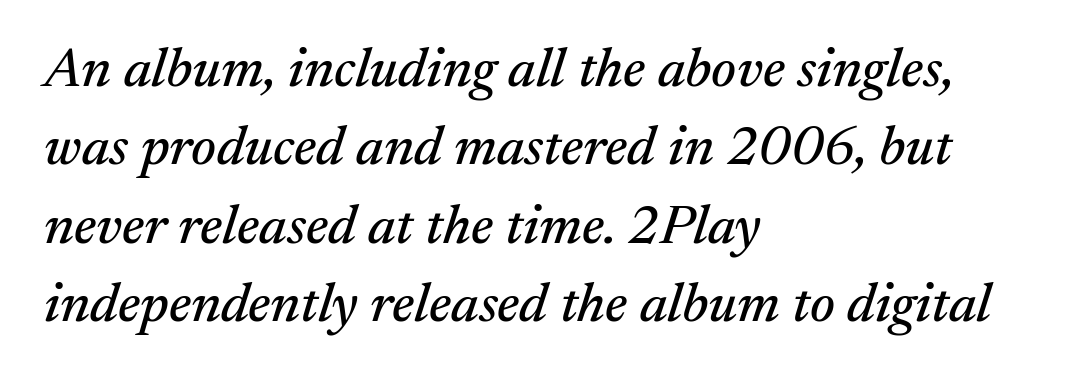
Would a proofreader flag this as italicized? Yes. The letters advance in unequal steps, a hallmark of proportional type. The ragged edge is on the right, which tells us the setting is flush left. The face used here is rendered with its standard letterfit.
